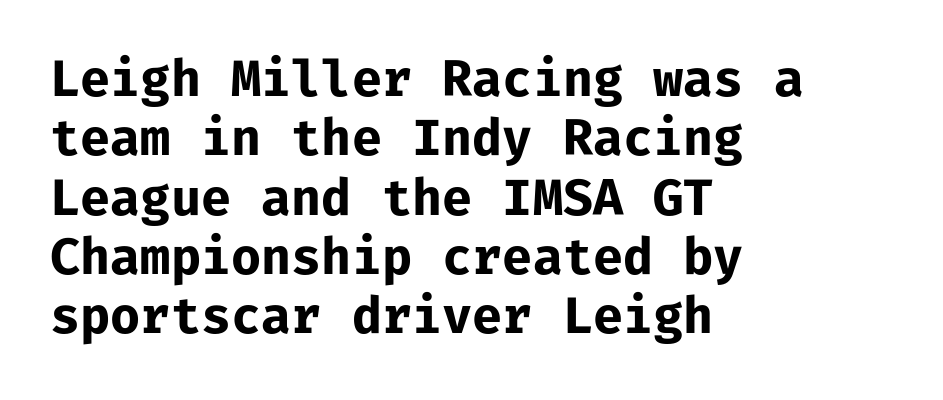
The image shows 49 px bold sans-serif type, upright, monospaced; set left-aligned, line spacing 1.21x, normal letter spacing, not underlined; low stroke contrast and a medium x-height.
